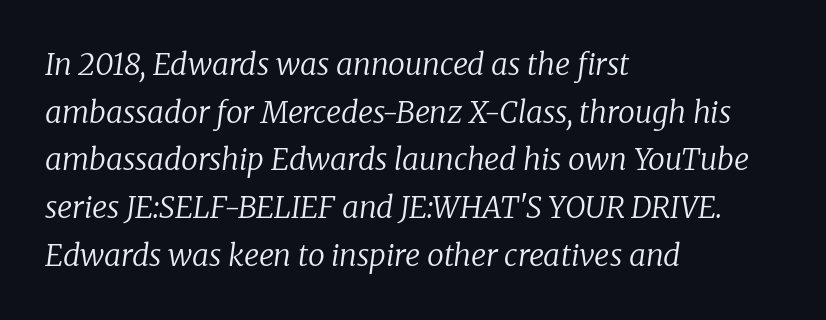
{"serif": "yes", "italic": "yes", "lean": "right", "slant_degrees": 8, "bold": "no", "weight": "regular", "width": "normal", "stroke_contrast": "low", "x_height": "medium", "monospaced": "no", "underline": "no", "align": "left", "line_spacing": "normal", "line_spacing_ratio": 1.59, "letter_spacing": "normal", "letter_spacing_em": 0.0, "glyph_px": 30}
